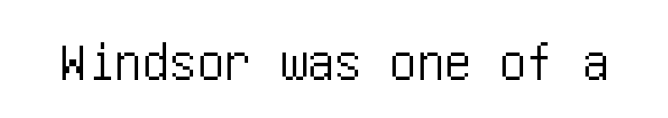
Q: Is the text italic (slanted)? A: No, it is upright.
Q: Is the typeface a serif or a sans-serif typeface? A: Sans-serif.
Q: Is the text underlined? A: No.
Q: Is the spacing between letters normal or unusually wide? A: Normal.
Q: Width (condensed, normal, or wide)? A: Condensed.
Q: Stroke contrast? A: Low.
Q: x-height? A: Large.
